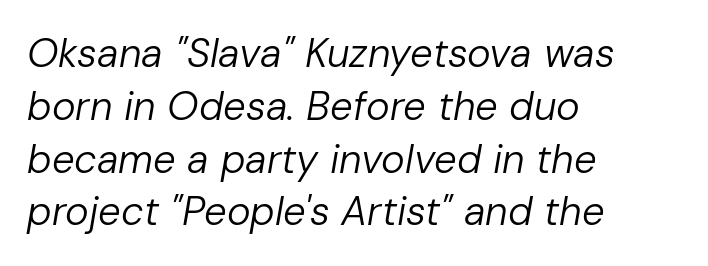
A typesetter would call this proportional, since set widths differ per character. A typesetter would call this zero additional tracking. The vertical gap from one line to the next is medium. Decoration check: the copy has no underline. Weight: regular or lighter. When letters slant like this, we call the style italic.
